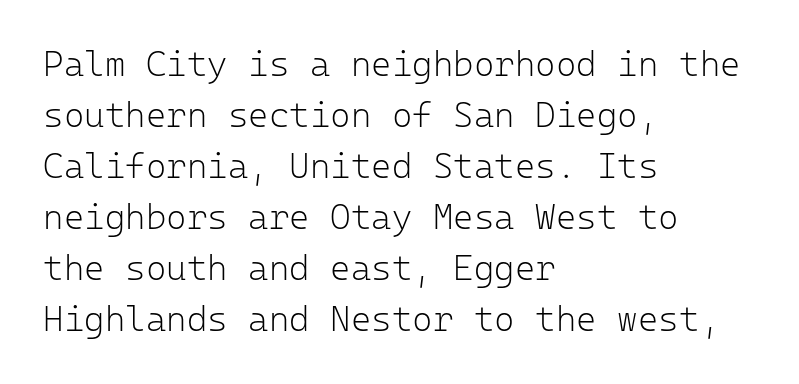
The foot of each line stays bare and open. The weight would be labelled regular, book, light, or lighter still. Regarding leading, the lines here are spaced in the standard way. Horizontal alignment here is leftward, the default for most running prose. A typesetter would call this monospace, since all characters share one set width. Unlike a traditional serif, this face leaves its strokes unadorned.
